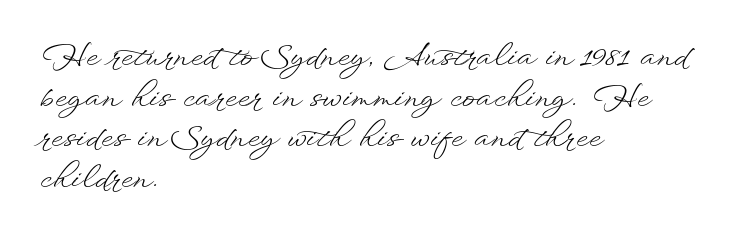
Q: Is the text bold? A: No.
Q: Is the text italic (slanted)? A: Yes.
Q: Is the text underlined? A: No.
Q: How is the paragraph aligned? A: Left-aligned.
Q: Is the spacing between letters normal or unusually wide? A: Normal.
Q: Is the spacing between lines tight, normal or loose? A: Normal.
Q: Width (condensed, normal, or wide)? A: Wide.
Q: Stroke contrast? A: Low.
Q: x-height? A: Small.
Q: Monospaced? A: No.
